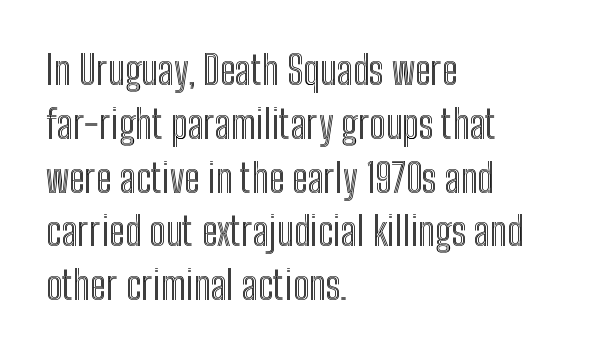
Rule under the text: the space is simply empty. No extra tracking has been applied to these lines. Nope, not italic — everything's standing straight. Here the designer chose a conventional face with non-uniform glyph widths.
